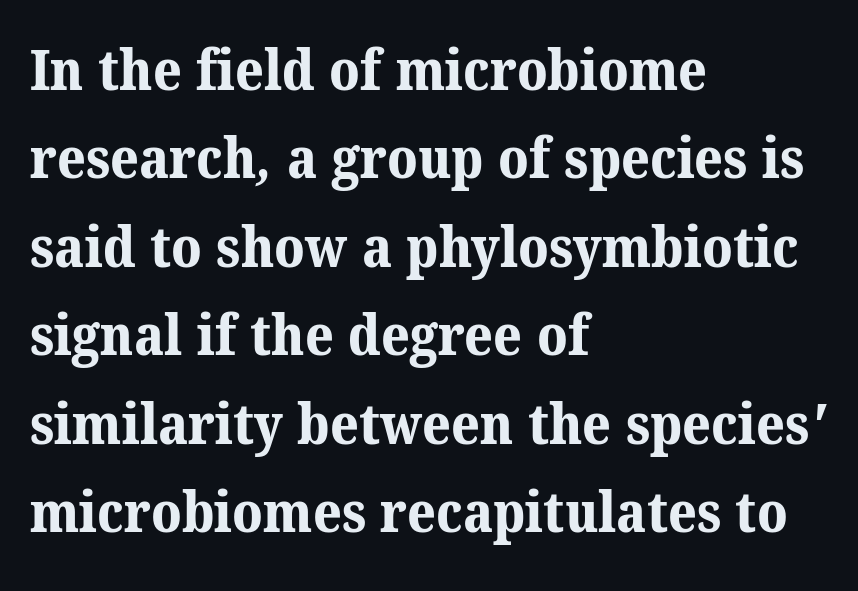
Q: Is the text bold? A: Yes.
Q: Is the typeface a serif or a sans-serif typeface? A: Serif.
Q: Is the text underlined? A: No.
Q: How is the paragraph aligned? A: Left-aligned.
Q: Is the spacing between letters normal or unusually wide? A: Normal.
Q: Is the spacing between lines tight, normal or loose? A: Normal.
Q: Width (condensed, normal, or wide)? A: Normal.
Q: Stroke contrast? A: Medium.
Q: x-height? A: Medium.
Q: Monospaced? A: No.
